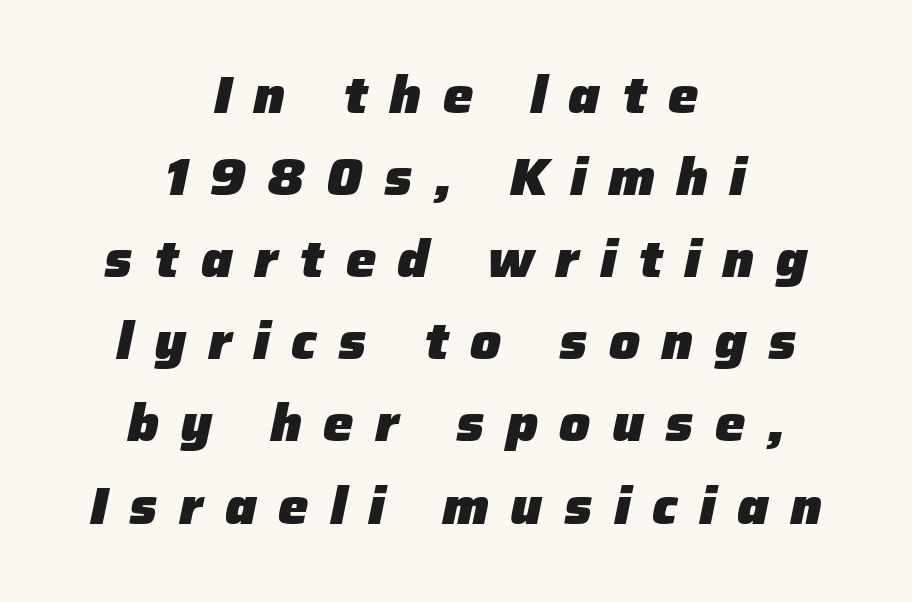
{"italic": "yes", "lean": "right", "slant_degrees": 12, "bold": "yes", "weight": "heavy", "width": "normal", "stroke_contrast": "low", "x_height": "medium", "monospaced": "no", "underline": "no", "align": "center", "line_spacing": "normal", "line_spacing_ratio": 1.61, "letter_spacing": "wide", "letter_spacing_em": 0.42, "glyph_px": 51}
